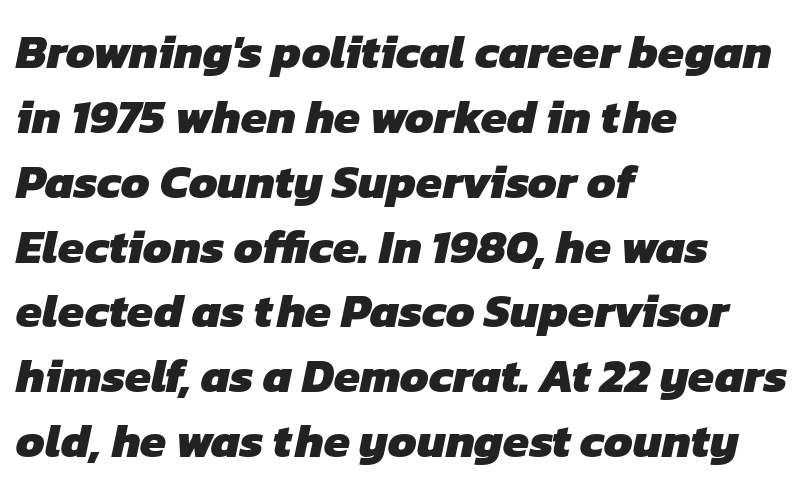
Thick stems and heavy bowls — unmistakably bold. Layout note: lines flush left. The letters advance in unequal steps, a hallmark of proportional type. There is no visible air inserted between adjacent glyphs. Regarding serifs, this sample does without them.
